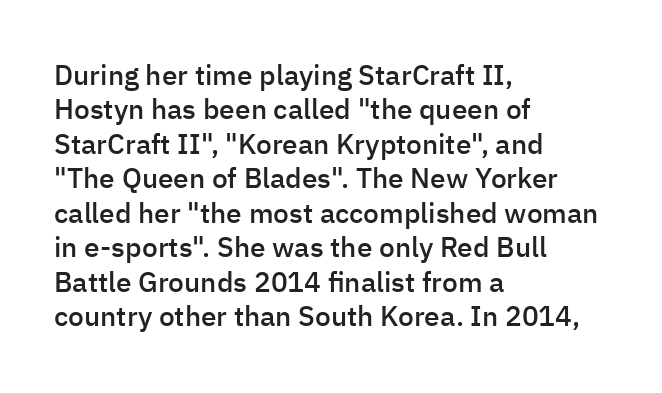
Q: Is the text bold? A: Semi-bold.
Q: Is the text italic (slanted)? A: No, it is upright.
Q: Is the typeface a serif or a sans-serif typeface? A: Sans-serif.
Q: Is the text underlined? A: No.
Q: How is the paragraph aligned? A: Left-aligned.
Q: Is the spacing between letters normal or unusually wide? A: Normal.
Q: Width (condensed, normal, or wide)? A: Normal.
Q: Stroke contrast? A: Low.
Q: x-height? A: Medium.
Q: Monospaced? A: No.
